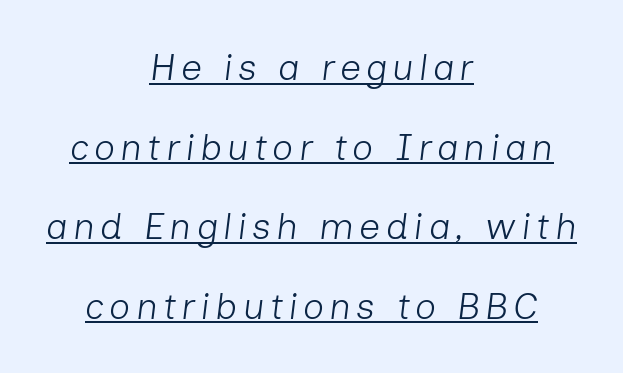
This reads as an unemphasized weight, regular at the heaviest. This is underlined copy, the kind a proofreader might mark for attention. Neither beginnings nor endings align; midpoints do. A great deal of white space separates one row of letters from the next.
